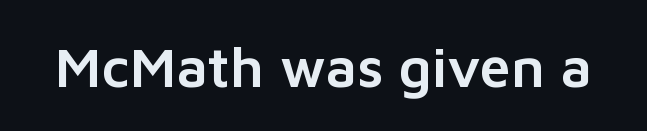
{"serif": "no", "italic": "no", "width": "normal", "stroke_contrast": "low", "x_height": "medium", "monospaced": "no", "underline": "no", "letter_spacing": "normal", "letter_spacing_em": 0.0, "glyph_px": 56}
